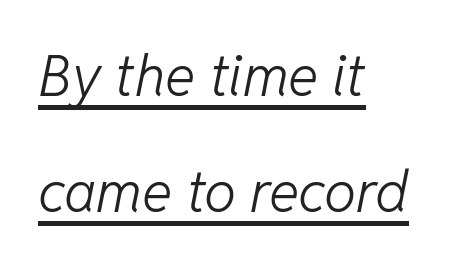
Spacing between characters is what you'd get straight out of the box. Reading down the block, your eye returns to a fixed left position each line. The letters look calm and open, with moderate or lighter stems. This is oblique type, the kind used for emphasis or titles. These lines are rendered in a variable-pitch font.
